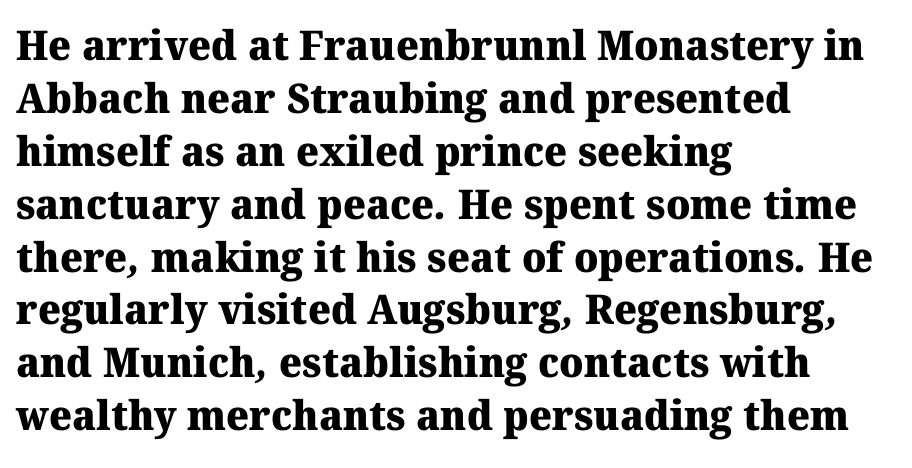
{"serif": "yes", "bold": "yes", "weight": "heavy", "width": "normal", "stroke_contrast": "medium", "x_height": "medium", "monospaced": "no", "underline": "no", "align": "left", "line_spacing": "normal", "line_spacing_ratio": 1.29, "letter_spacing": "normal", "letter_spacing_em": 0.0, "glyph_px": 41}
